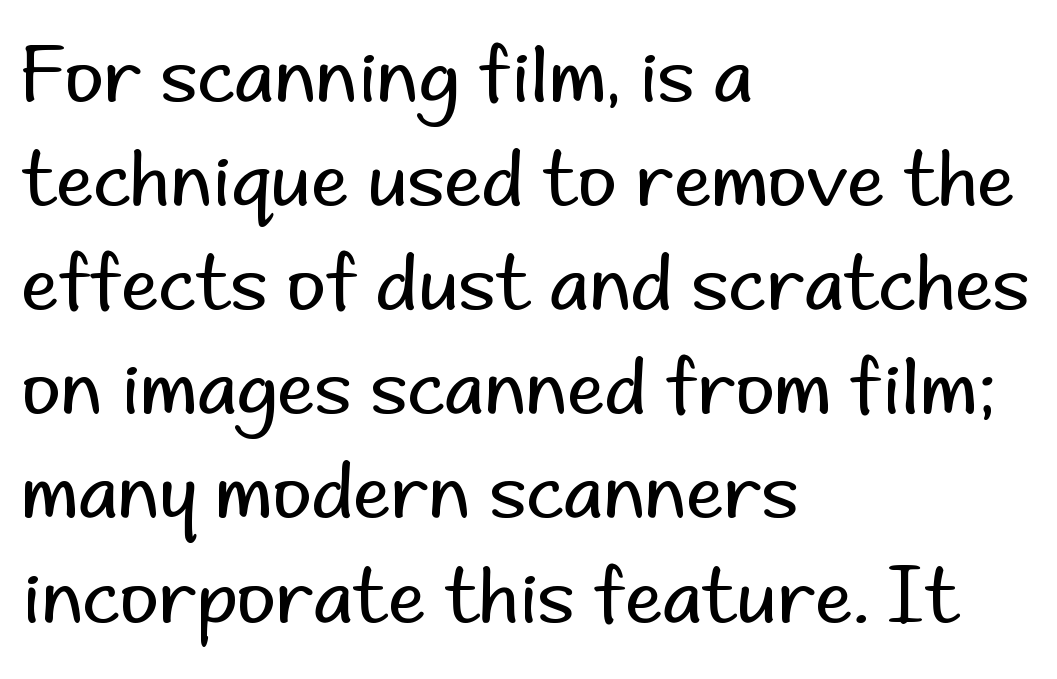
Here the designer chose a conventional face with non-uniform glyph widths. The characters are drawn with everyday or finer stroke widths. Is the letter spacing exaggerated? No — it looks like the ordinary default. Serifs: no, the terminals of the letterforms are clean.
